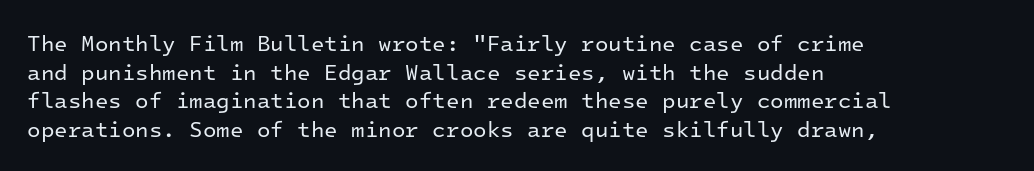
Q: Is the text bold? A: No.
Q: Is the text italic (slanted)? A: No, it is upright.
Q: Is the text underlined? A: No.
Q: How is the paragraph aligned? A: Left-aligned.
Q: Is the spacing between letters normal or unusually wide? A: Normal.
Q: Is the spacing between lines tight, normal or loose? A: Normal.
